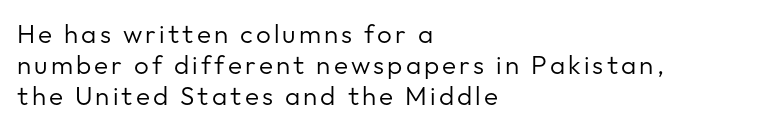
Q: Is the text bold? A: No.
Q: Is the text italic (slanted)? A: No, it is upright.
Q: Is the text underlined? A: No.
Q: How is the paragraph aligned? A: Left-aligned.
